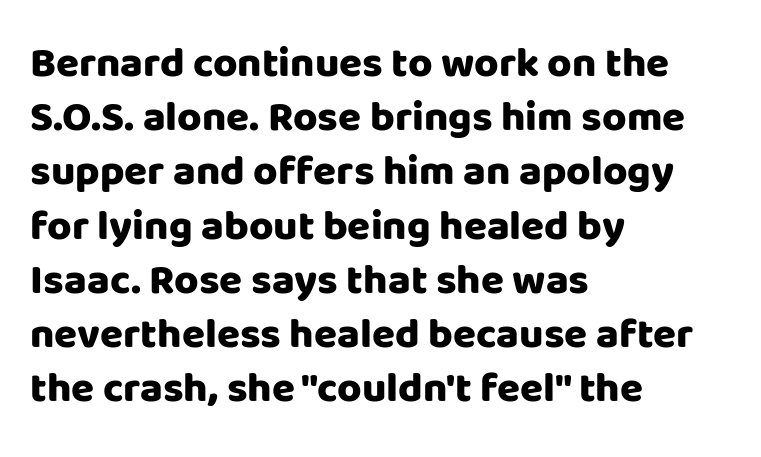
The image shows 42 px heavy sans-serif type, upright; set left-aligned, normal line spacing (1.29x), normal letter spacing, not underlined; low stroke contrast and a large x-height.
